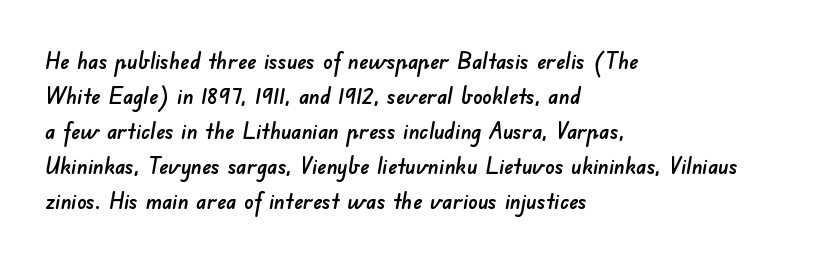
{"underline": "no", "align": "left", "line_spacing": "normal", "line_spacing_ratio": 1.52, "letter_spacing": "normal", "letter_spacing_em": 0.0, "glyph_px": 23}
